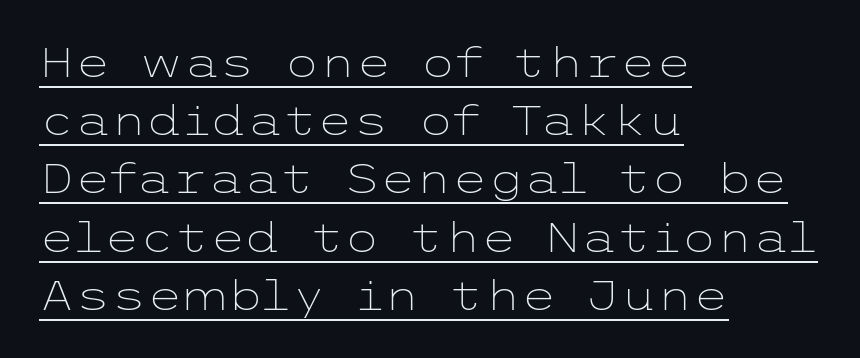
Stem width sits at or under what a default text font uses. Each new line begins a customary step beneath the previous one. Every stem runs plumb, perpendicular to the baseline. Glance below the letters and you will spot a drawn line. The face used here is a sans, in the tradition of grotesques and geometrics. Each line starts at the same left margin while the right side varies.
